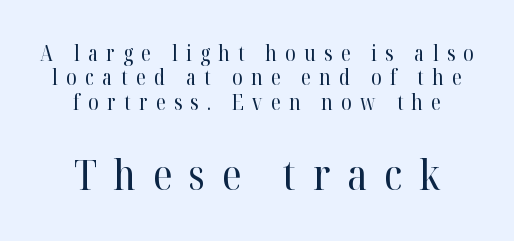
{"serif": "yes", "italic": "no", "bold": "no", "weight": "regular", "width": "normal", "stroke_contrast": "high", "x_height": "medium", "monospaced": "no", "underline": "no", "align": "center", "line_spacing_ratio": 1.16, "letter_spacing": "wide", "letter_spacing_em": 0.4, "larger_block": "second", "size_ratio": 2.0, "glyph_px": 42}
